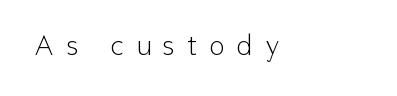
{"italic": "no", "bold": "no", "underline": "no", "align": "left", "letter_spacing": "wide", "letter_spacing_em": 0.47, "glyph_px": 27}
